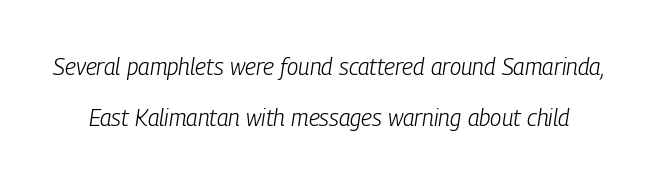
The image shows 23 px text type, italic (leaning right); set loose line spacing (2.21x), normal letter spacing, not underlined.
